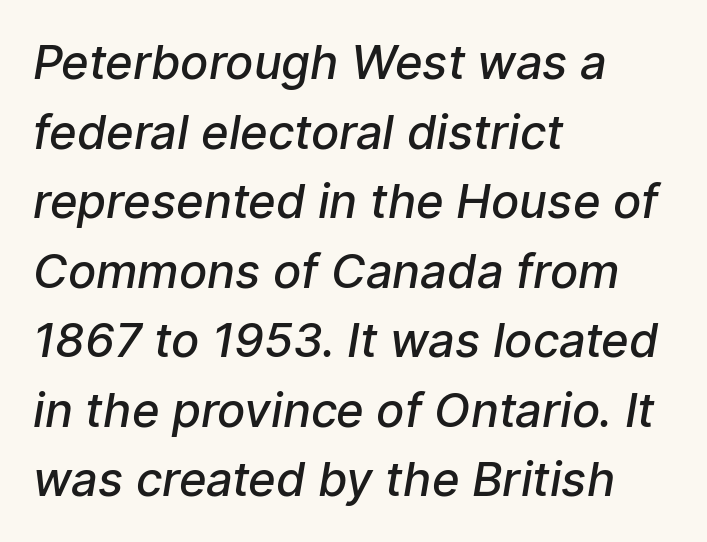
Q: Is the text bold? A: Semi-bold.
Q: Is the typeface a serif or a sans-serif typeface? A: Sans-serif.
Q: Is the text underlined? A: No.
Q: How is the paragraph aligned? A: Left-aligned.
Q: Is the spacing between letters normal or unusually wide? A: Normal.
Q: Is the spacing between lines tight, normal or loose? A: Normal.
Q: Width (condensed, normal, or wide)? A: Normal.
Q: Stroke contrast? A: Low.
Q: x-height? A: Medium.
Q: Monospaced? A: No.
